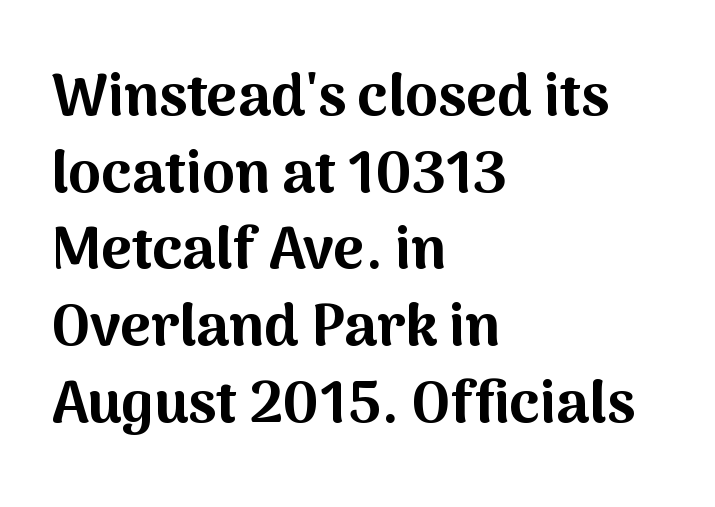
Q: Is the text bold? A: Yes.
Q: Is the text italic (slanted)? A: No, it is upright.
Q: Is the typeface a serif or a sans-serif typeface? A: Sans-serif.
Q: Is the text underlined? A: No.
Q: How is the paragraph aligned? A: Left-aligned.
Q: Is the spacing between letters normal or unusually wide? A: Normal.
Q: Is the spacing between lines tight, normal or loose? A: Normal.
Q: Width (condensed, normal, or wide)? A: Normal.
Q: Stroke contrast? A: Medium.
Q: x-height? A: Medium.
Q: Monospaced? A: No.
